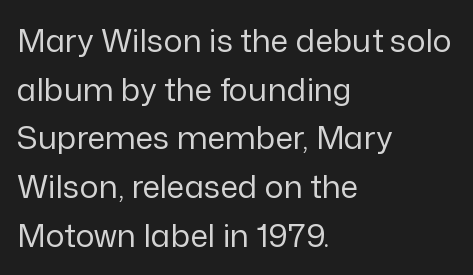
{"serif": "no", "italic": "no", "bold": "no", "weight": "regular", "width": "normal", "stroke_contrast": "low", "x_height": "medium", "monospaced": "no", "underline": "no", "align": "left", "line_spacing": "normal", "line_spacing_ratio": 1.52, "letter_spacing": "normal", "letter_spacing_em": 0.0, "glyph_px": 32}
